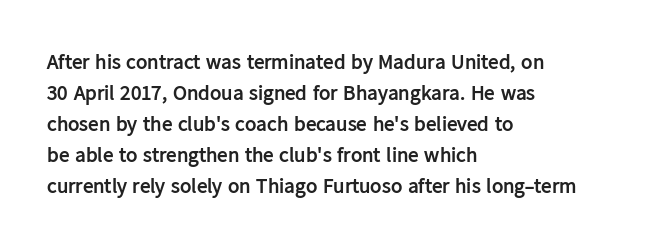
Q: Is the text bold? A: Yes.
Q: Is the text italic (slanted)? A: No, it is upright.
Q: Is the text underlined? A: No.
Q: How is the paragraph aligned? A: Left-aligned.
Q: Is the spacing between letters normal or unusually wide? A: Normal.
Q: Is the spacing between lines tight, normal or loose? A: Normal.
